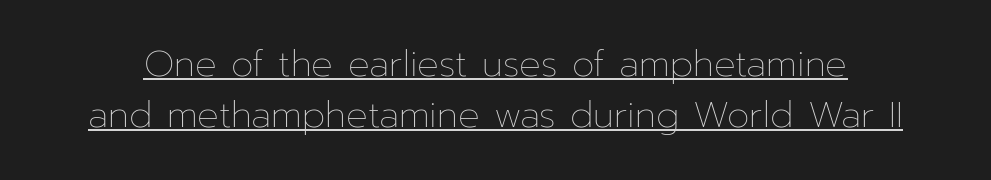
The image shows 36 px thin type, upright; set normal line spacing (1.42x), normal letter spacing, underlined; low stroke contrast and a medium x-height.
